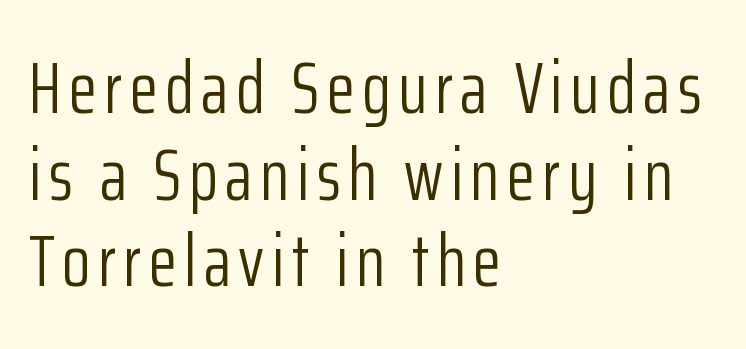
Tall strokes in this sample are plumb rather than angled. No feet cap the strokes, marking this as sans-serif type. The specimen omits any rule beneath the text block's lines. The typesetter chose a ragged-right arrangement here.
